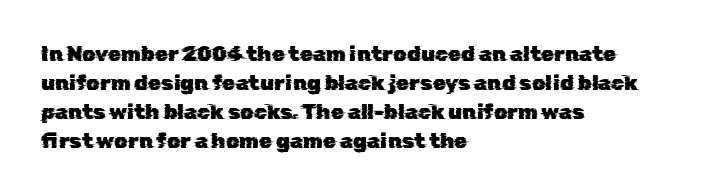
Successive baselines arrive at the customary interval. The gap between lines stays unmarked. The setting favours the left margin, as ordinary paragraphs usually do. This rendering leaves character spacing at its baseline value.
